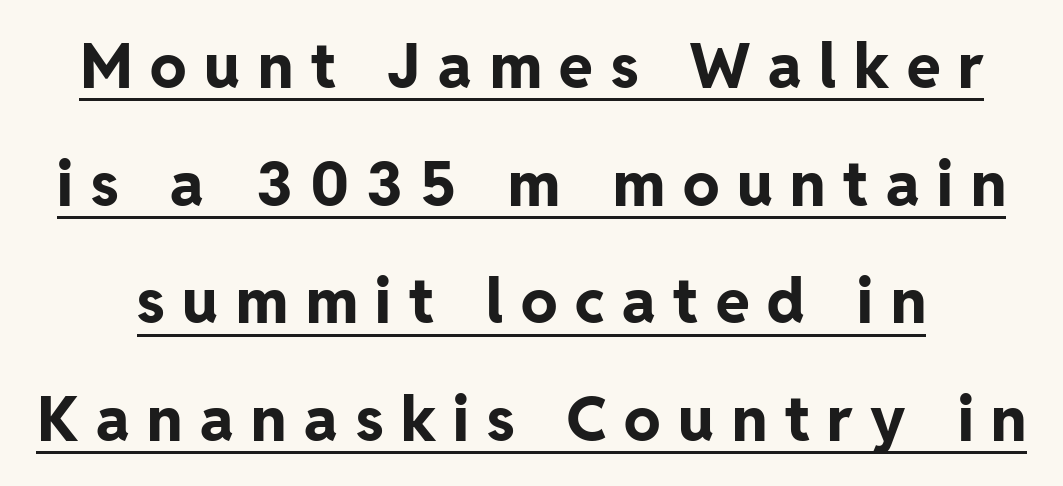
A typesetter would label this face a sans. Bold? Absolutely — the strokes are thick and heavy. The rendering uses a large line-height, opening up the rows. Every character sits straight up, as roman type does.
